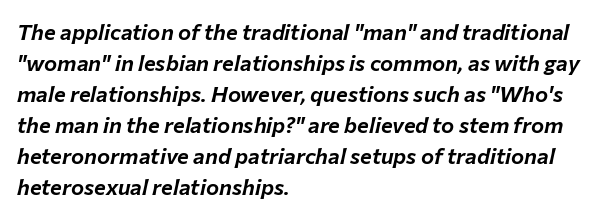
Honestly, there is no underline to notice here at all. The rendering applies a slant to the glyphs. This block has exactly the height ordinary leading produces. The tracking reads as untouched default to a designer's eye.
